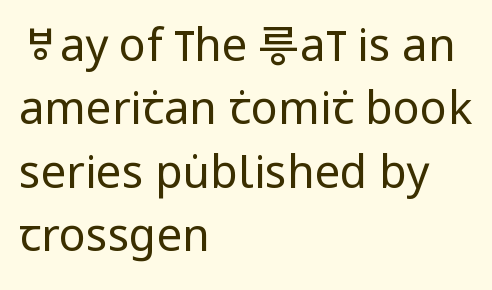
Q: Is the text bold? A: No.
Q: Is the text italic (slanted)? A: No, it is upright.
Q: Is the typeface a serif or a sans-serif typeface? A: Sans-serif.
Q: Is the text underlined? A: No.
Q: How is the paragraph aligned? A: Left-aligned.
Q: Is the spacing between letters normal or unusually wide? A: Normal.
Q: Is the spacing between lines tight, normal or loose? A: Normal.
Q: Width (condensed, normal, or wide)? A: Condensed.
Q: Stroke contrast? A: Low.
Q: x-height? A: Large.
Q: Monospaced? A: No.
